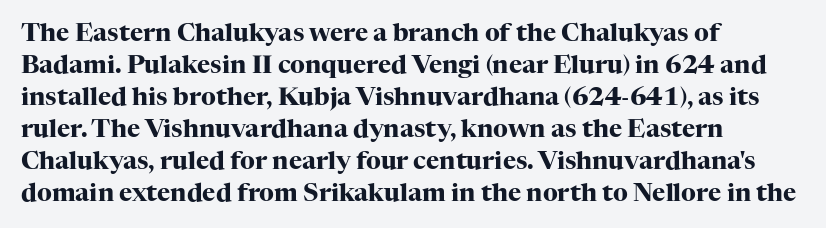
{"italic": "no", "bold": "yes", "underline": "no", "align": "left", "line_spacing": "normal", "line_spacing_ratio": 1.28, "letter_spacing": "normal", "letter_spacing_em": 0.0, "glyph_px": 25}
